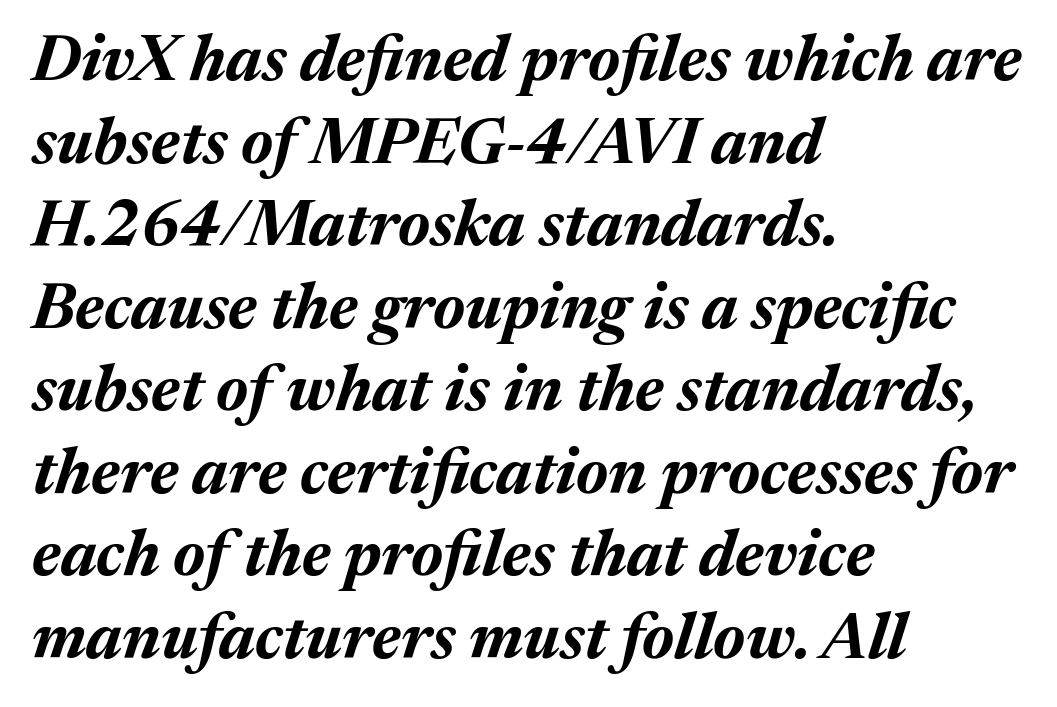
{"italic": "yes", "lean": "right", "slant_degrees": 17, "bold": "yes", "weight": "bold", "width": "normal", "stroke_contrast": "medium", "x_height": "medium", "monospaced": "no", "underline": "no", "align": "left", "line_spacing": "normal", "line_spacing_ratio": 1.29, "letter_spacing": "normal", "letter_spacing_em": 0.0, "glyph_px": 64}
